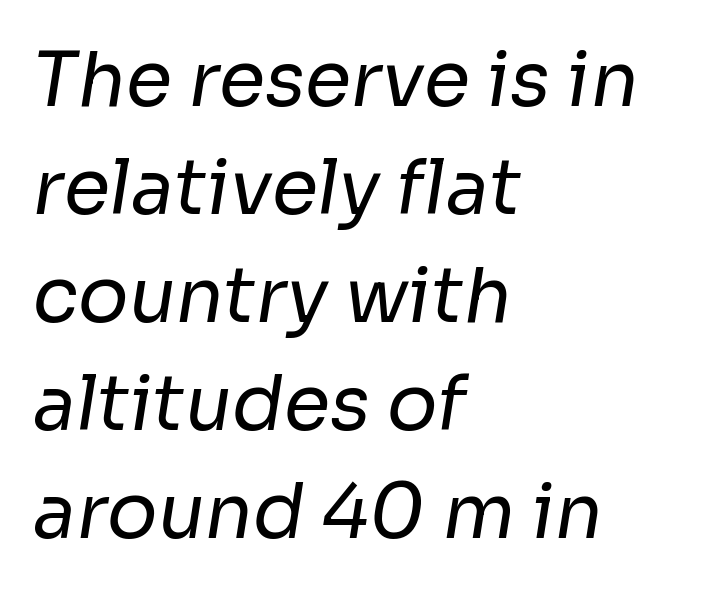
Q: Is the text bold? A: No.
Q: Is the typeface a serif or a sans-serif typeface? A: Sans-serif.
Q: Is the text underlined? A: No.
Q: How is the paragraph aligned? A: Left-aligned.
Q: Is the spacing between letters normal or unusually wide? A: Normal.
Q: Is the spacing between lines tight, normal or loose? A: Normal.
Q: Width (condensed, normal, or wide)? A: Normal.
Q: Stroke contrast? A: Low.
Q: x-height? A: Medium.
Q: Monospaced? A: No.
